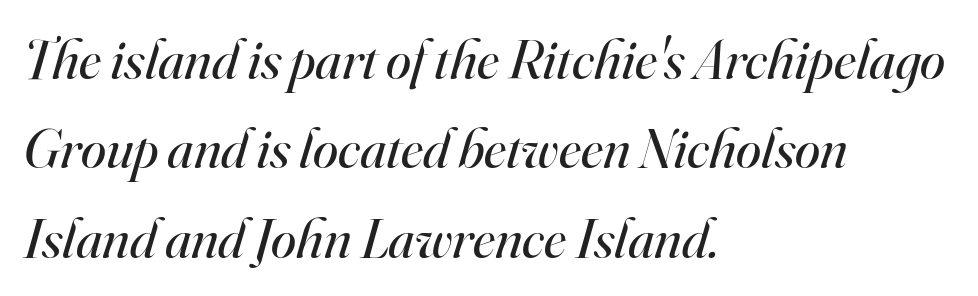
{"serif": "yes", "italic": "yes", "lean": "right", "slant_degrees": 16, "bold": "no", "weight": "regular", "width": "normal", "stroke_contrast": "high", "x_height": "small", "monospaced": "no", "underline": "no", "align": "left", "line_spacing": "normal", "line_spacing_ratio": 1.57, "letter_spacing": "normal", "letter_spacing_em": 0.0, "glyph_px": 57}
